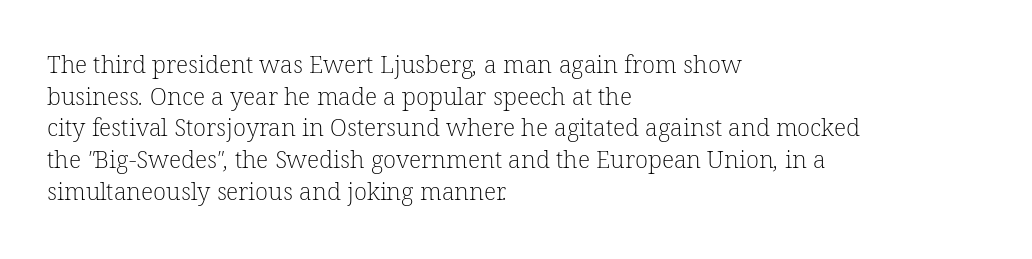
Letter spacing: default. Does the leading feel generous? No, just average. The gap between lines stays unmarked. The compositor pushed each line to the left boundary.
